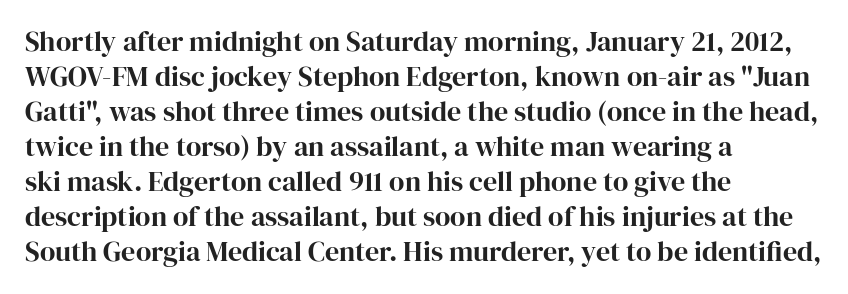
Q: Is the text italic (slanted)? A: No, it is upright.
Q: Is the typeface a serif or a sans-serif typeface? A: Serif.
Q: Is the text underlined? A: No.
Q: How is the paragraph aligned? A: Left-aligned.
Q: Is the spacing between letters normal or unusually wide? A: Normal.
Q: Is the spacing between lines tight, normal or loose? A: Normal.
Q: Width (condensed, normal, or wide)? A: Normal.
Q: Stroke contrast? A: High.
Q: x-height? A: Medium.
Q: Monospaced? A: No.
